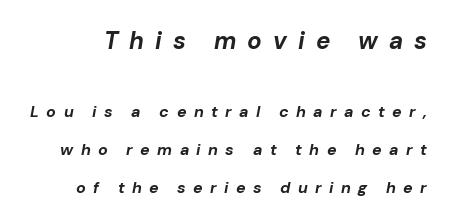
{"italic": "yes", "lean": "right", "slant_degrees": 10, "bold": "yes", "underline": "no", "line_spacing": "loose", "line_spacing_ratio": 2.38, "letter_spacing": "wide", "letter_spacing_em": 0.46, "larger_block": "first", "size_ratio": 1.5, "glyph_px": 24}
